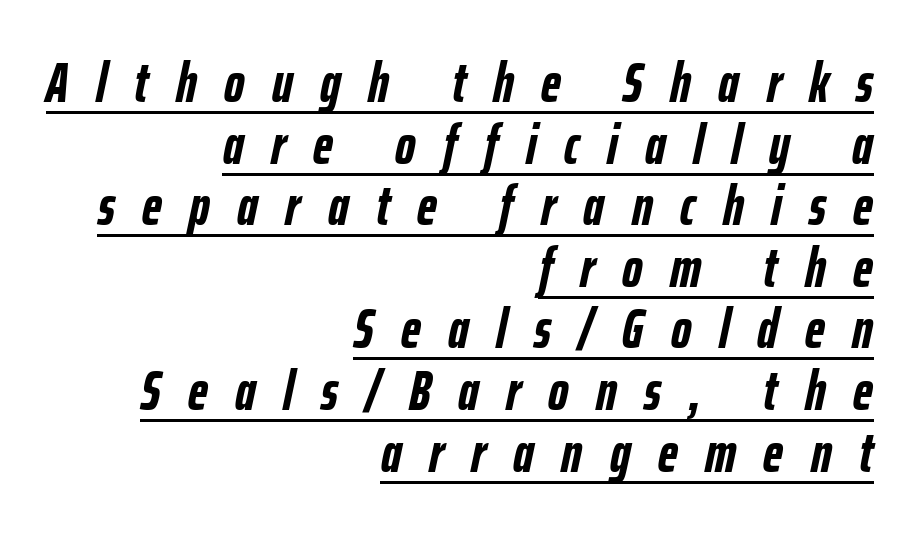
{"italic": "yes", "lean": "right", "slant_degrees": 12, "bold": "yes", "weight": "semibold", "width": "condensed", "stroke_contrast": "low", "x_height": "medium", "monospaced": "no", "underline": "yes", "align": "right", "line_spacing": "tight", "line_spacing_ratio": 1.1, "letter_spacing": "wide", "letter_spacing_em": 0.49, "glyph_px": 56}
